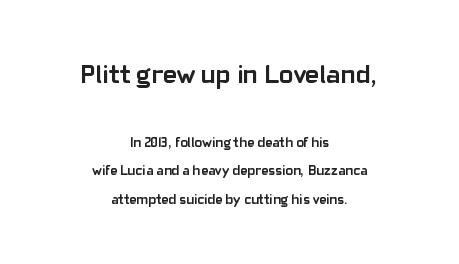
The block of text is sparse from top to bottom, with ample space between rows. The lettering holds an erect, upright posture throughout. Words appear dense and cohesive because spacing is normal. Weight check: bold — yes, fully.
